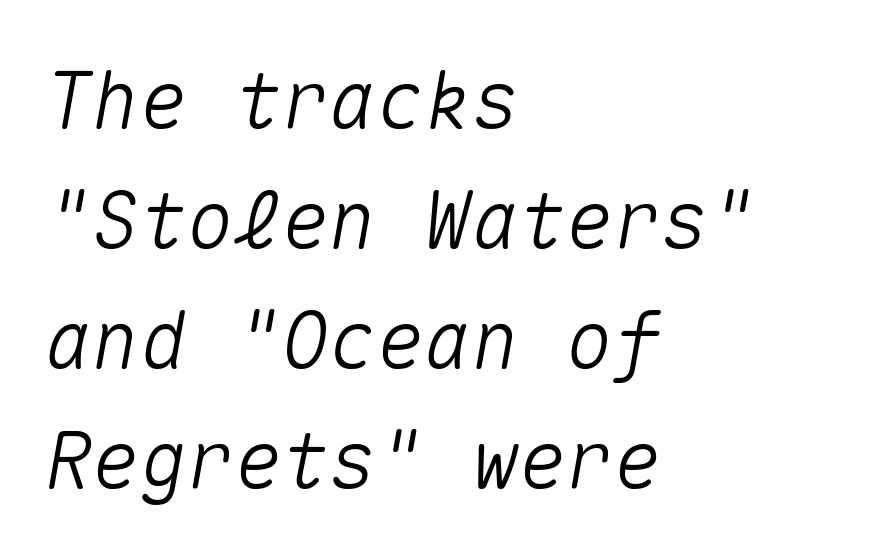
Q: Is the text italic (slanted)? A: Yes, it leans right by about 10 degrees.
Q: Is the text underlined? A: No.
Q: How is the paragraph aligned? A: Left-aligned.
Q: Is the spacing between letters normal or unusually wide? A: Normal.
Q: Is the spacing between lines tight, normal or loose? A: Normal.
Q: Width (condensed, normal, or wide)? A: Normal.
Q: Stroke contrast? A: Medium.
Q: x-height? A: Medium.
Q: Monospaced? A: Yes.
